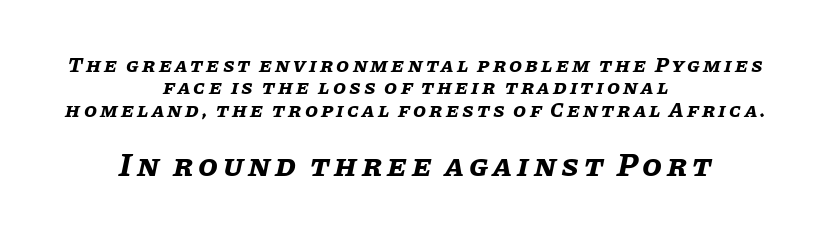
Q: Is the text bold? A: Yes.
Q: Is the text italic (slanted)? A: Yes, it leans right by about 11 degrees.
Q: Is the text underlined? A: No.
Q: How is the paragraph aligned? A: Centered.
Q: Is the spacing between lines tight, normal or loose? A: Tight.
Q: Which block of text is set in a larger size, the first (top) or the second (bottom)? A: The second (bottom) one.
Q: Width (condensed, normal, or wide)? A: Normal.
Q: Stroke contrast? A: Low.
Q: x-height? A: Large.
Q: Monospaced? A: No.
